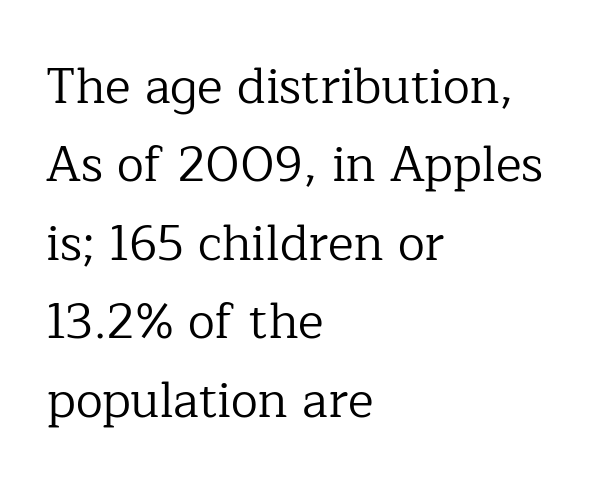
The image shows 49 px regular-weight serif type, upright; set left-aligned, normal line spacing (1.6x), normal letter spacing, not underlined; low stroke contrast and a medium x-height.
